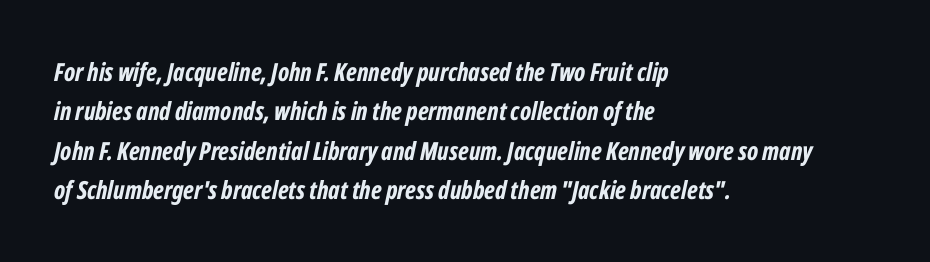
{"italic": "yes", "lean": "right", "slant_degrees": 12, "bold": "yes", "underline": "no", "align": "left", "line_spacing": "normal", "line_spacing_ratio": 1.58, "letter_spacing": "normal", "letter_spacing_em": 0.0, "glyph_px": 25}
